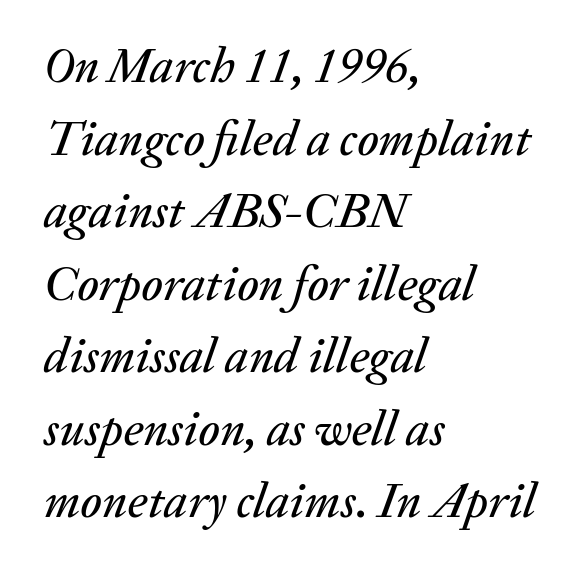
{"italic": "yes", "lean": "right", "slant_degrees": 20, "width": "normal", "stroke_contrast": "medium", "x_height": "medium", "monospaced": "no", "underline": "no", "align": "left", "line_spacing": "normal", "line_spacing_ratio": 1.48, "letter_spacing": "normal", "letter_spacing_em": 0.0, "glyph_px": 49}
